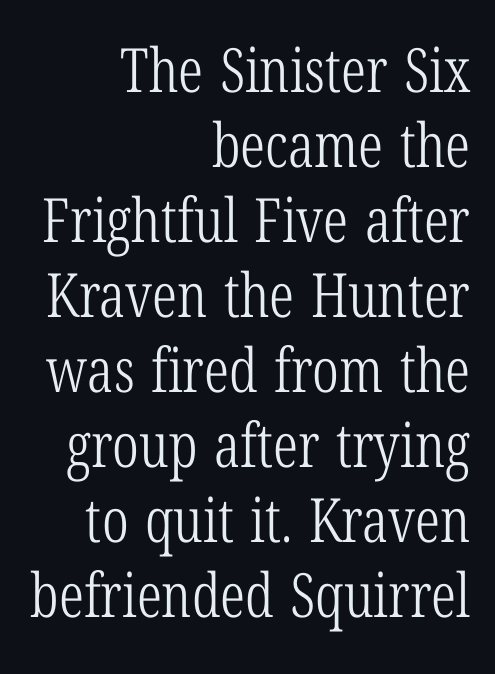
The image shows 61 px light, condensed serif type, upright; set right-aligned, line spacing 1.23x, normal letter spacing, not underlined; low stroke contrast and a medium x-height.
